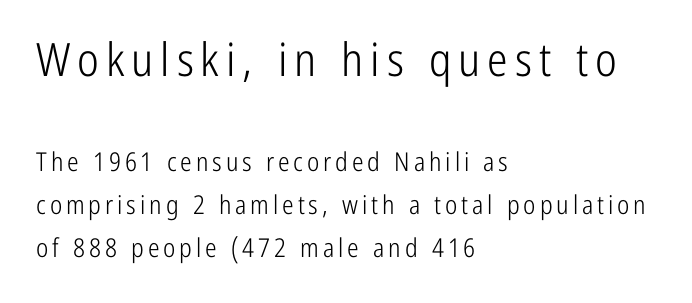
Whoever set this chose a conventional vertical rhythm. The letters stand straight up with perfectly vertical stems. In terms of letterform style, serifs are entirely absent. Top chunk: large. Bottom chunk: small.
